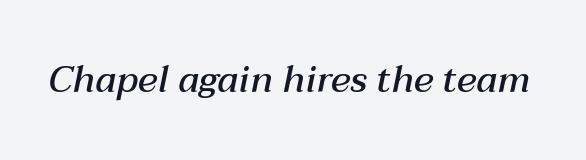
Q: Is the text bold? A: Semi-bold.
Q: Is the text italic (slanted)? A: Yes, it leans right by about 12 degrees.
Q: Is the text underlined? A: No.
Q: Is the spacing between letters normal or unusually wide? A: Normal.
Q: Width (condensed, normal, or wide)? A: Normal.
Q: Stroke contrast? A: Medium.
Q: x-height? A: Medium.
Q: Monospaced? A: No.
